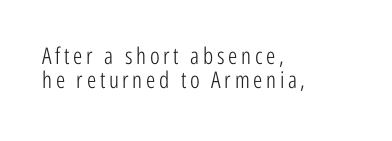
{"italic": "no", "bold": "no", "underline": "no", "align": "left", "line_spacing": "tight", "line_spacing_ratio": 1.05, "glyph_px": 23}
